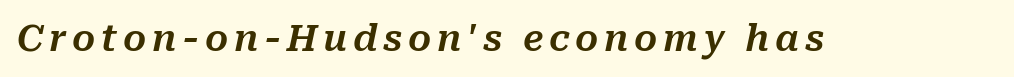
Q: Is the text italic (slanted)? A: Yes, it leans right by about 10 degrees.
Q: Is the text underlined? A: No.
Q: Width (condensed, normal, or wide)? A: Normal.
Q: Stroke contrast? A: Medium.
Q: x-height? A: Medium.
Q: Monospaced? A: No.
